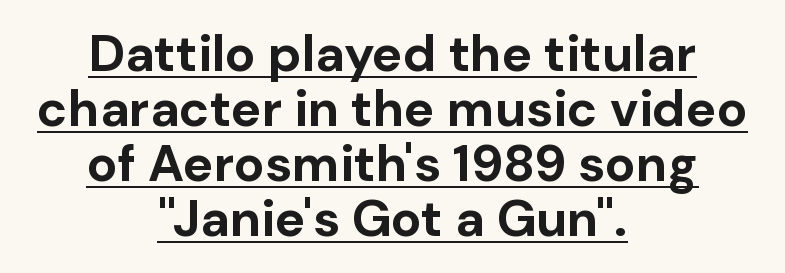
Q: Is the text bold? A: Yes.
Q: Is the text italic (slanted)? A: No, it is upright.
Q: Is the typeface a serif or a sans-serif typeface? A: Sans-serif.
Q: Is the text underlined? A: Yes.
Q: How is the paragraph aligned? A: Centered.
Q: Is the spacing between letters normal or unusually wide? A: Normal.
Q: Is the spacing between lines tight, normal or loose? A: Tight.
Q: Width (condensed, normal, or wide)? A: Normal.
Q: Stroke contrast? A: Low.
Q: x-height? A: Medium.
Q: Monospaced? A: No.
